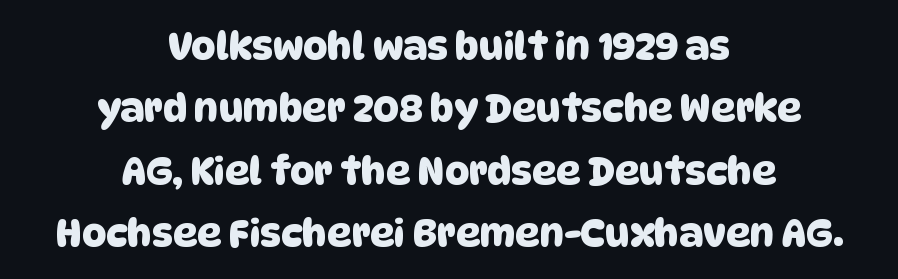
The image shows 38 px sans-serif type; set centered, normal line spacing (1.64x), normal letter spacing, not underlined; low stroke contrast and a large x-height.
